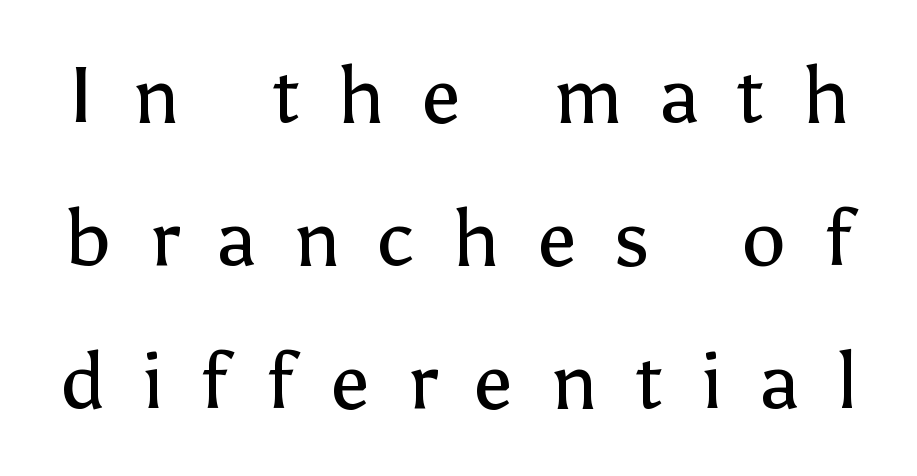
The image shows 79 px regular-weight sans-serif type, upright; set line spacing 1.81x, unusually wide letter spacing (+0.47 em), not underlined; low stroke contrast and a medium x-height.
